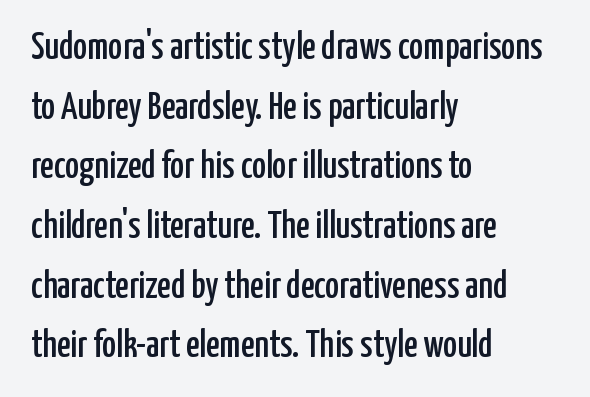
Q: Is the text italic (slanted)? A: No, it is upright.
Q: Is the typeface a serif or a sans-serif typeface? A: Sans-serif.
Q: Is the text underlined? A: No.
Q: How is the paragraph aligned? A: Left-aligned.
Q: Is the spacing between letters normal or unusually wide? A: Normal.
Q: Is the spacing between lines tight, normal or loose? A: Normal.
Q: Width (condensed, normal, or wide)? A: Condensed.
Q: Stroke contrast? A: Low.
Q: x-height? A: Medium.
Q: Monospaced? A: No.
